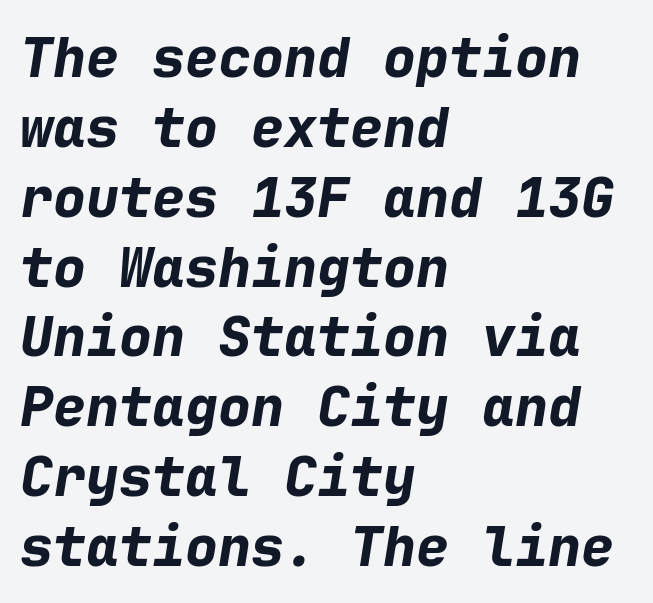
Q: Is the text bold? A: Yes.
Q: Is the text italic (slanted)? A: Yes, it leans right by about 9 degrees.
Q: Is the text underlined? A: No.
Q: How is the paragraph aligned? A: Left-aligned.
Q: Is the spacing between letters normal or unusually wide? A: Normal.
Q: Is the spacing between lines tight, normal or loose? A: Normal.
Q: Width (condensed, normal, or wide)? A: Normal.
Q: Stroke contrast? A: Low.
Q: x-height? A: Medium.
Q: Monospaced? A: Yes.
